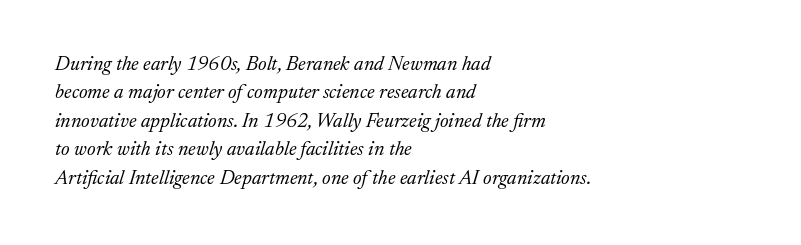
The weight would be labelled regular, book, light, or lighter still. The rows are spaced the way most documents space them. The lines in this sample share a left origin and differ only in where they stop. Notice how the stems are inclined rather than vertical — that's the hallmark of italics. What stands out about the letter spacing? Nothing — it is the standard amount. Honestly, there is no underline to notice here at all.
